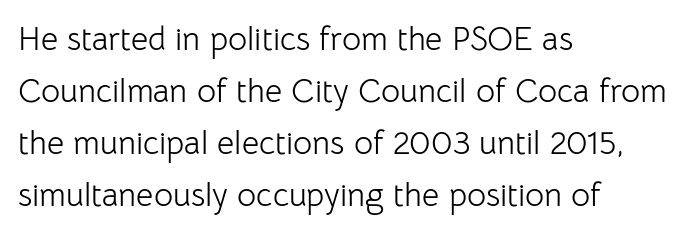
Q: Is the text bold? A: No.
Q: Is the text italic (slanted)? A: No, it is upright.
Q: Is the typeface a serif or a sans-serif typeface? A: Sans-serif.
Q: Is the text underlined? A: No.
Q: How is the paragraph aligned? A: Left-aligned.
Q: Is the spacing between letters normal or unusually wide? A: Normal.
Q: Is the spacing between lines tight, normal or loose? A: Normal.
Q: Width (condensed, normal, or wide)? A: Normal.
Q: Stroke contrast? A: Low.
Q: x-height? A: Medium.
Q: Monospaced? A: No.
